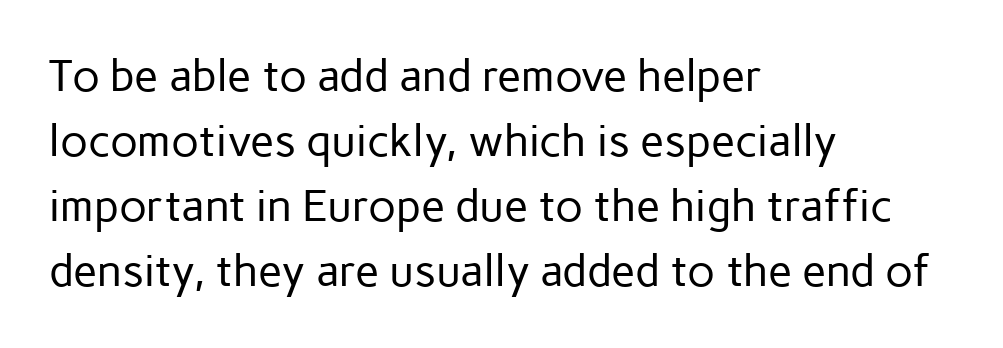
The image shows 44 px regular-weight sans-serif type, upright; set left-aligned, normal line spacing (1.48x), normal letter spacing, not underlined; low stroke contrast and a medium x-height.
